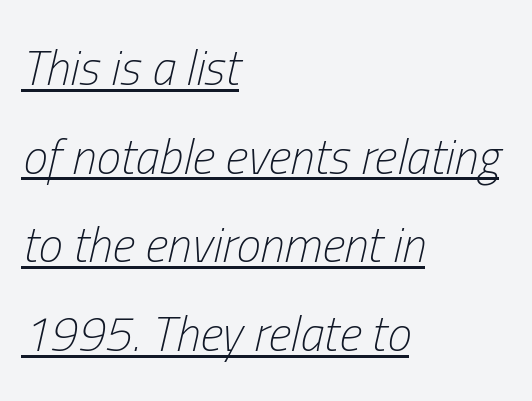
Q: Is the text bold? A: No.
Q: Is the text italic (slanted)? A: Yes, it leans right by about 13 degrees.
Q: Is the text underlined? A: Yes.
Q: How is the paragraph aligned? A: Left-aligned.
Q: Is the spacing between letters normal or unusually wide? A: Normal.
Q: Width (condensed, normal, or wide)? A: Condensed.
Q: Stroke contrast? A: Low.
Q: x-height? A: Medium.
Q: Monospaced? A: No.
